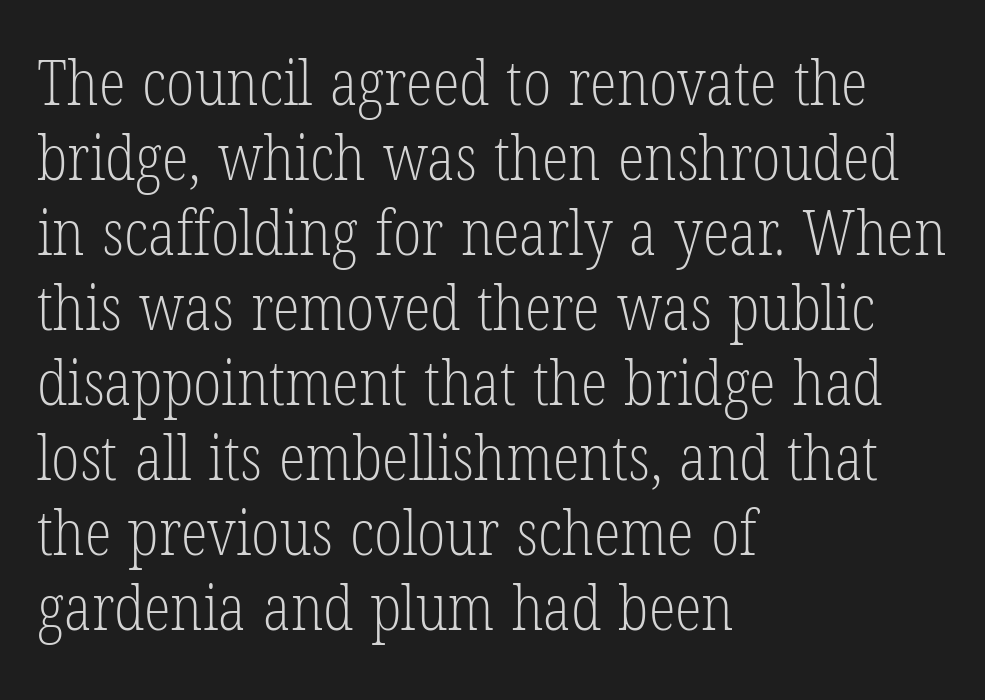
{"serif": "yes", "italic": "no", "bold": "no", "weight": "light", "width": "condensed", "stroke_contrast": "low", "x_height": "medium", "monospaced": "no", "underline": "no", "align": "left", "line_spacing_ratio": 1.21, "letter_spacing": "normal", "letter_spacing_em": 0.0, "glyph_px": 62}
